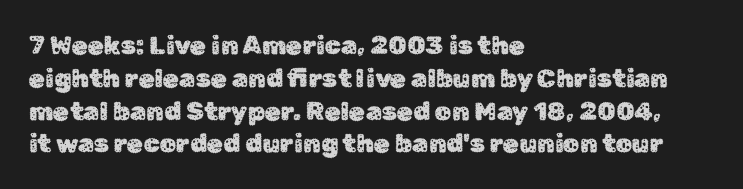
Q: Is the text italic (slanted)? A: No, it is upright.
Q: Is the text underlined? A: No.
Q: How is the paragraph aligned? A: Left-aligned.
Q: Is the spacing between letters normal or unusually wide? A: Normal.
Q: Is the spacing between lines tight, normal or loose? A: Normal.
